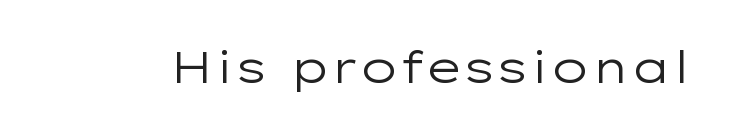
Vertical stems look standard width or narrower in stroke. Each letter keeps its own natural width here, so spacing adapts to shape. The baseline area is clear. Each word holds together tightly as a unit, with standard inter-letter gaps. The type family on display is of the sans-serif kind. Is there any slant? The stems are plumb.
